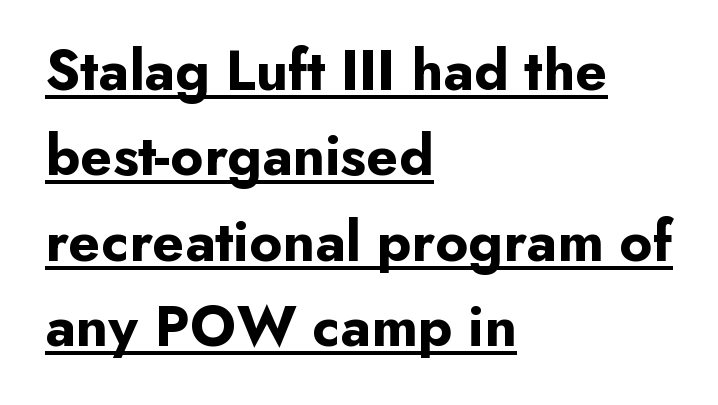
The image shows 58 px bold sans-serif type, upright; set left-aligned, normal line spacing (1.47x), normal letter spacing, underlined; low stroke contrast and a small x-height.
